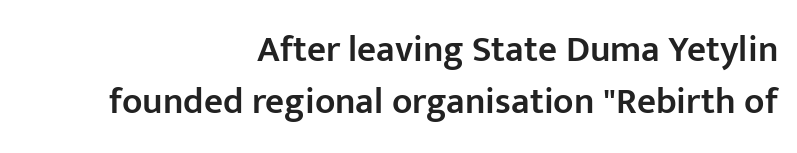
The image shows 37 px semibold sans-serif type, upright; set right-aligned, normal line spacing (1.41x), normal letter spacing, not underlined; low stroke contrast and a medium x-height.
